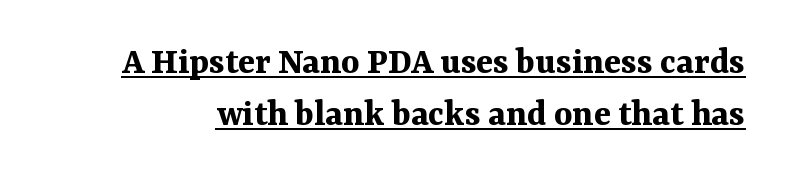
Summary of vertical rhythm: regular, with standard interline spacing. The typesetter has applied underlining to the passage shown. You could not count columns in this text — the font is proportionally spaced. The rendering shows small feet on the letterforms — a serif design. This sample uses an upright cut, with every glyph sitting square on the baseline. Nothing unusual about the tracking: characters are spaced as the font intends.
